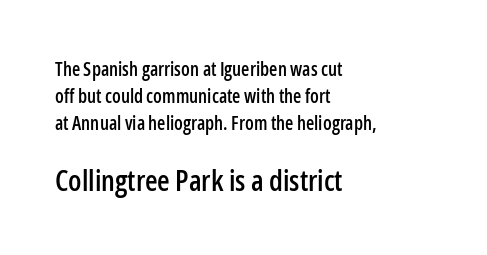
Q: Is the text italic (slanted)? A: No, it is upright.
Q: Is the typeface a serif or a sans-serif typeface? A: Sans-serif.
Q: Is the text underlined? A: No.
Q: How is the paragraph aligned? A: Left-aligned.
Q: Is the spacing between letters normal or unusually wide? A: Normal.
Q: Is the spacing between lines tight, normal or loose? A: Normal.
Q: Which block of text is set in a larger size, the first (top) or the second (bottom)? A: The second (bottom) one.
Q: Width (condensed, normal, or wide)? A: Condensed.
Q: Stroke contrast? A: Low.
Q: x-height? A: Medium.
Q: Monospaced? A: No.
